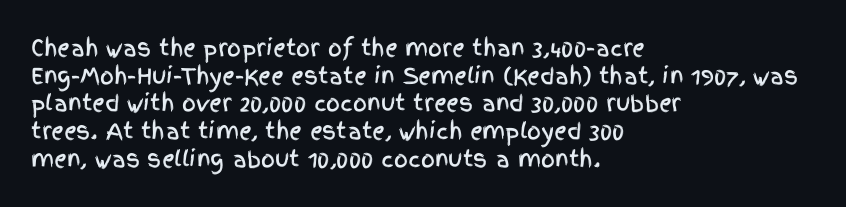
The image shows 22 px text type, upright; set left-aligned, normal line spacing (1.26x), normal letter spacing, not underlined.
